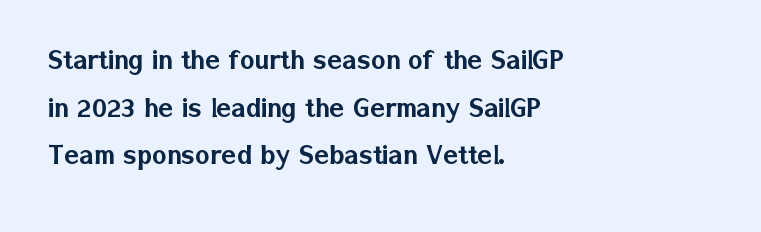
{"serif": "no", "italic": "no", "width": "normal", "stroke_contrast": "low", "x_height": "medium", "monospaced": "no", "underline": "no", "align": "left", "line_spacing": "normal", "line_spacing_ratio": 1.54, "letter_spacing": "normal", "letter_spacing_em": 0.0, "glyph_px": 31}
